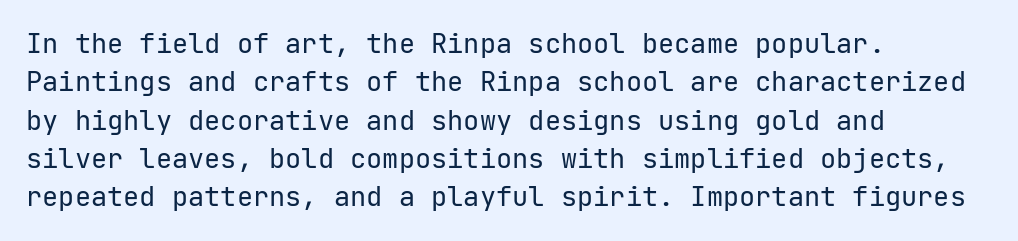
{"italic": "no", "bold": "no", "underline": "no", "align": "left", "line_spacing": "normal", "line_spacing_ratio": 1.42, "letter_spacing": "normal", "letter_spacing_em": 0.0, "glyph_px": 27}
